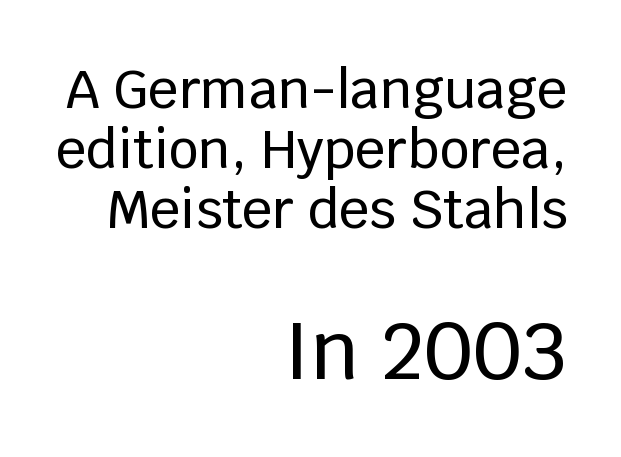
The image shows 80 px sans-serif type, upright; set right-aligned, tight line spacing (1.13x), normal letter spacing, not underlined; the second (bottom) block is 1.51x larger; low stroke contrast and a large x-height.
